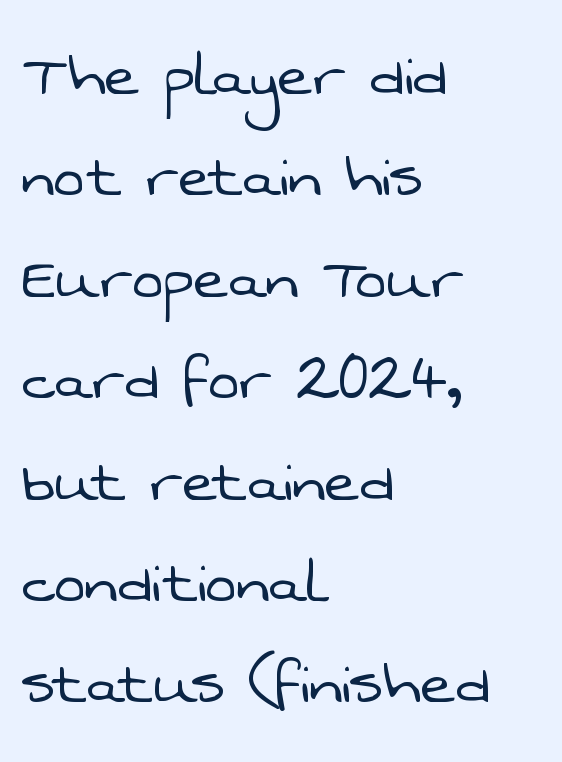
{"serif": "no", "bold": "no", "weight": "light", "width": "normal", "stroke_contrast": "low", "x_height": "medium", "monospaced": "no", "underline": "no", "align": "left", "line_spacing": "normal", "line_spacing_ratio": 1.37, "letter_spacing": "normal", "letter_spacing_em": 0.0, "glyph_px": 74}
